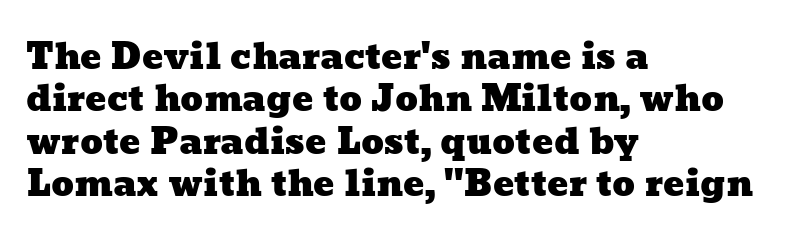
The image shows 35 px wide type; set left-aligned, line spacing 1.21x, normal letter spacing, not underlined; low stroke contrast and a medium x-height.
